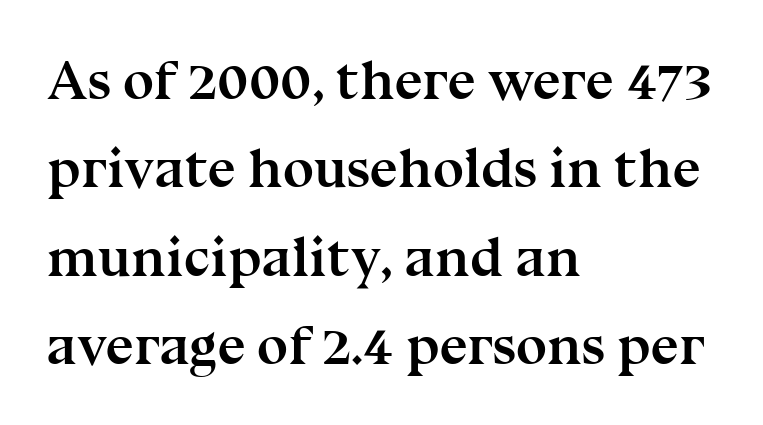
{"serif": "yes", "italic": "no", "bold": "yes", "weight": "semibold", "width": "normal", "stroke_contrast": "medium", "x_height": "medium", "monospaced": "no", "underline": "no", "align": "left", "line_spacing": "normal", "line_spacing_ratio": 1.58, "letter_spacing": "normal", "letter_spacing_em": 0.0, "glyph_px": 56}
